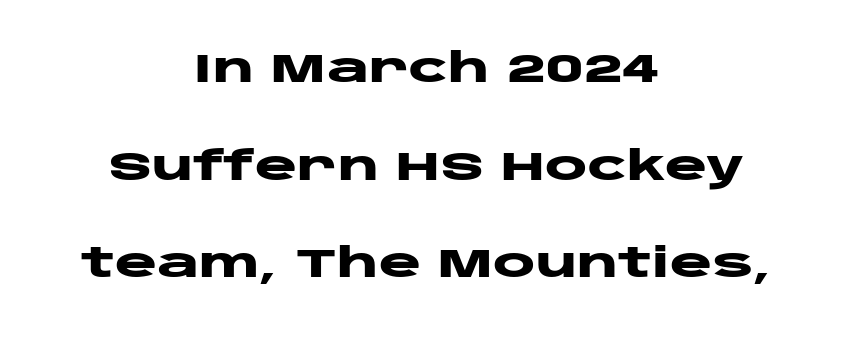
The designer went with a sans here, leaving each stem footless. Spacing verdict: proportional, widths tailored to each character. The typesetting leans heavy: a genuine bold. You can tell it's not italic because the verticals are truly vertical.
